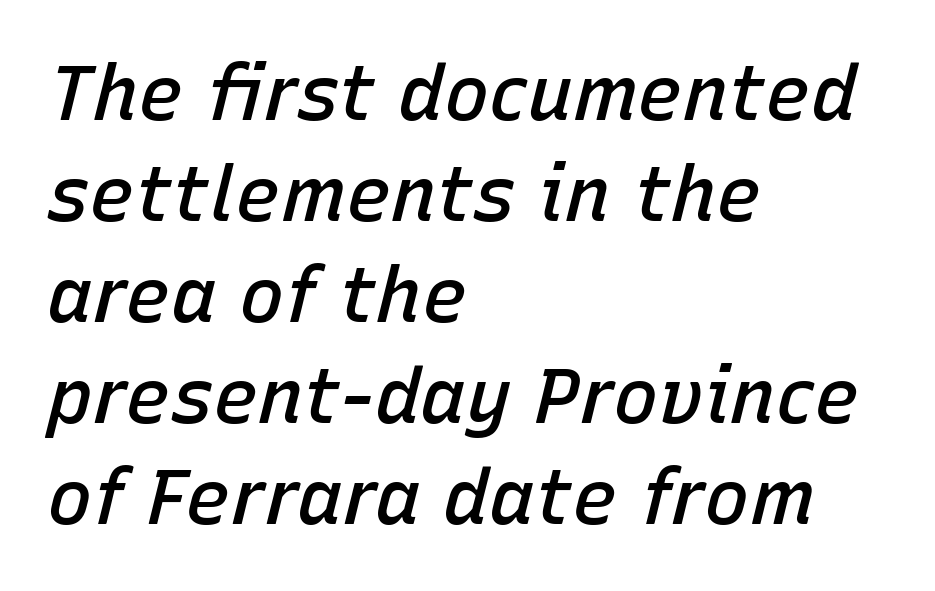
Q: Is the text bold? A: Semi-bold.
Q: Is the text italic (slanted)? A: Yes, it leans right by about 15 degrees.
Q: Is the text underlined? A: No.
Q: How is the paragraph aligned? A: Left-aligned.
Q: Is the spacing between letters normal or unusually wide? A: Normal.
Q: Is the spacing between lines tight, normal or loose? A: Normal.
Q: Width (condensed, normal, or wide)? A: Normal.
Q: Stroke contrast? A: Low.
Q: x-height? A: Medium.
Q: Monospaced? A: No.
